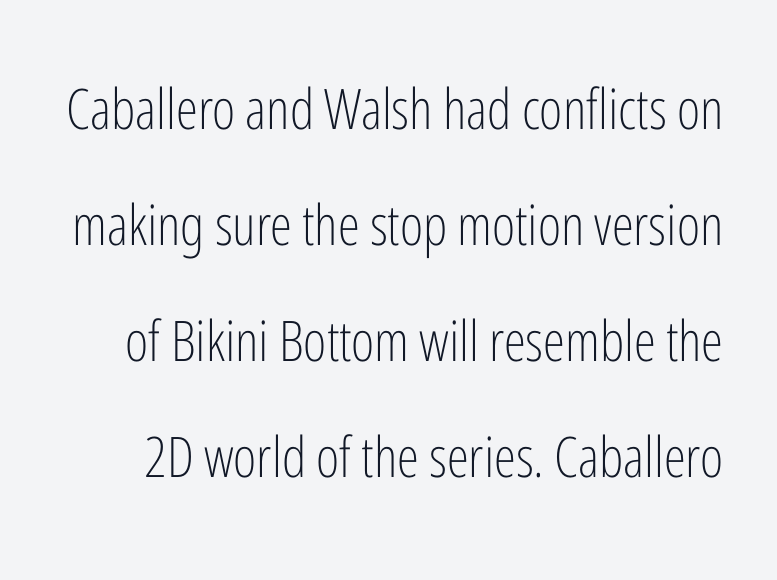
Underlining? Definitely not there. Each stroke keeps to a modest, everyday thickness or less. Quick note: interline space is abundant. Observe the ordinary spacing: letters are neighbours, not strangers.
